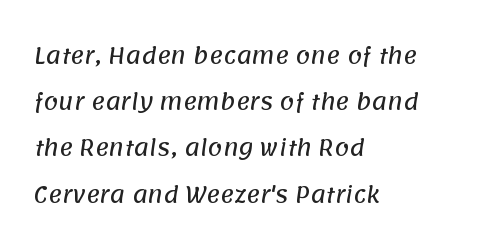
{"underline": "no", "align": "left", "line_spacing": "loose", "line_spacing_ratio": 2.2, "letter_spacing": "normal", "letter_spacing_em": 0.0, "glyph_px": 21}
